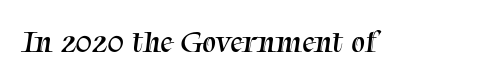
These lines are rendered in a variable-pitch font. To sum up the face: it has serifs. Heft: none added — not bold. This rendering features lettering with no underline. Tracking value appears to be zero — textbook default spacing.
